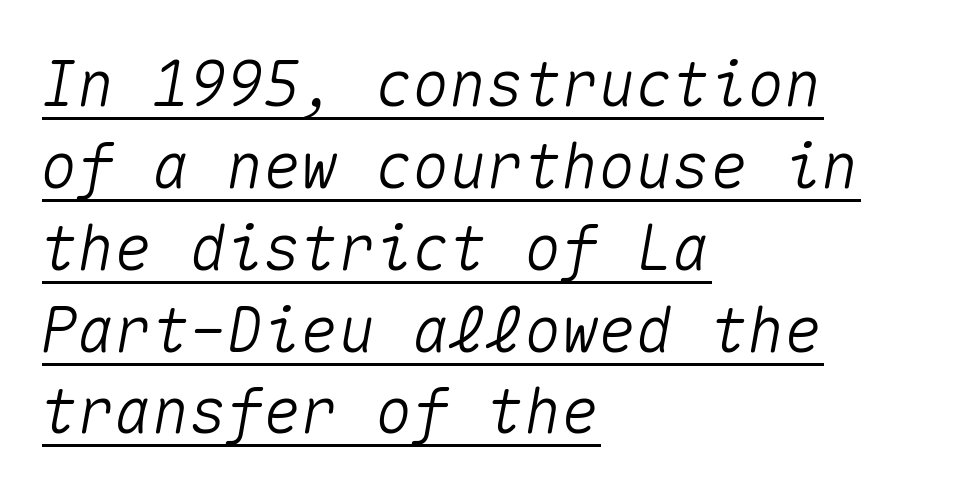
Is there an underline? Yes — a line sits under the letters. A classic flush-left, rag-right setting is used for this passage. The passage shown leans; its letterforms are oblique. Compared with typical body copy, the letter spacing here is the same. The rendering uses typewriter-style spacing with identical character cells.
